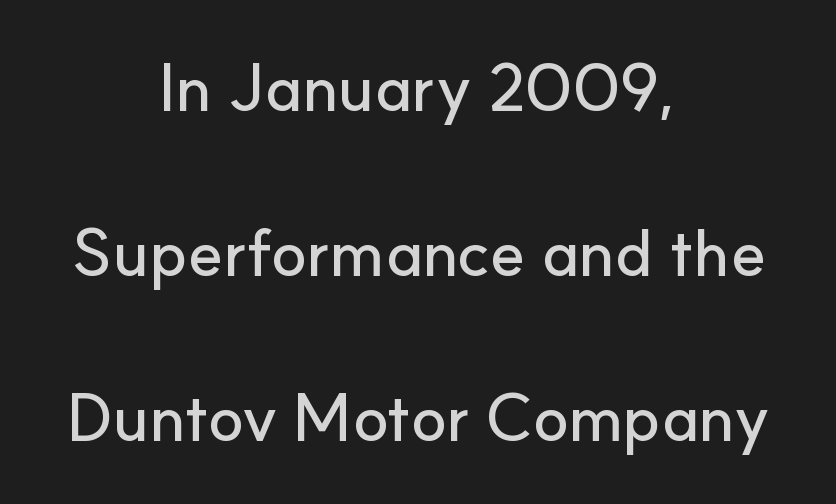
Successive baselines arrive slowly, with a big drop between each. Each line is balanced around a shared central axis. Looks like regular typesetting: each glyph gets only the width it needs. Nothing unusual about the tracking: characters are spaced as the font intends. A roman cut, with each character standing at attention.
